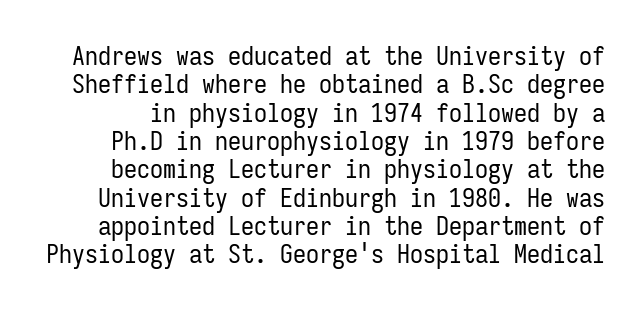
Q: Is the text bold? A: No.
Q: Is the text italic (slanted)? A: No, it is upright.
Q: Is the text underlined? A: No.
Q: Is the spacing between letters normal or unusually wide? A: Normal.
Q: Is the spacing between lines tight, normal or loose? A: Tight.
